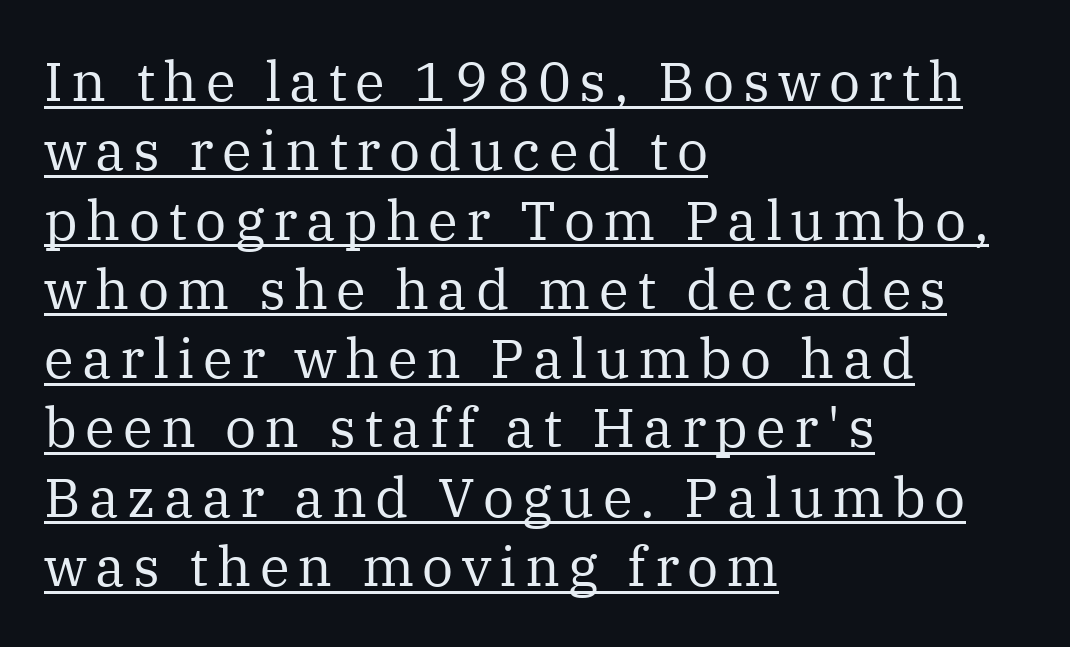
Posture: upright roman. Is this a sans? No — the strokes have serifs. Compared with undecorated copy, this sample adds a rule below the words. Think standard paragraph weight, or any step lighter than that.
